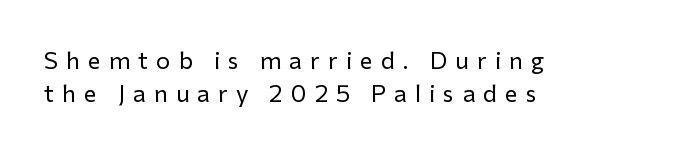
{"italic": "no", "bold": "no", "underline": "no", "align": "left", "line_spacing": "normal", "line_spacing_ratio": 1.36, "letter_spacing": "wide", "letter_spacing_em": 0.34, "glyph_px": 24}
